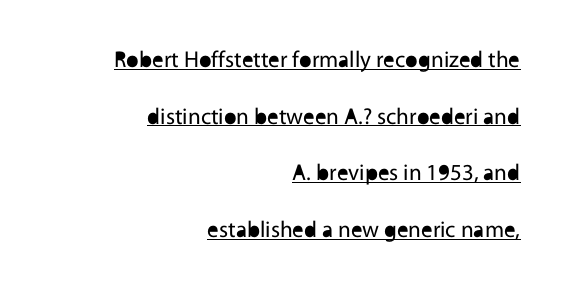
Q: Is the text bold? A: No.
Q: Is the text italic (slanted)? A: No, it is upright.
Q: Is the text underlined? A: Yes.
Q: How is the paragraph aligned? A: Right-aligned.
Q: Is the spacing between letters normal or unusually wide? A: Normal.
Q: Is the spacing between lines tight, normal or loose? A: Loose.
